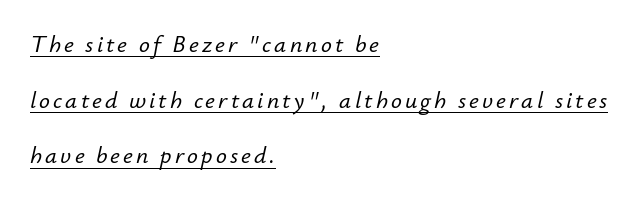
The image shows 24 px text type, italic (leaning right); set left-aligned, loose line spacing (2.32x), underlined.
